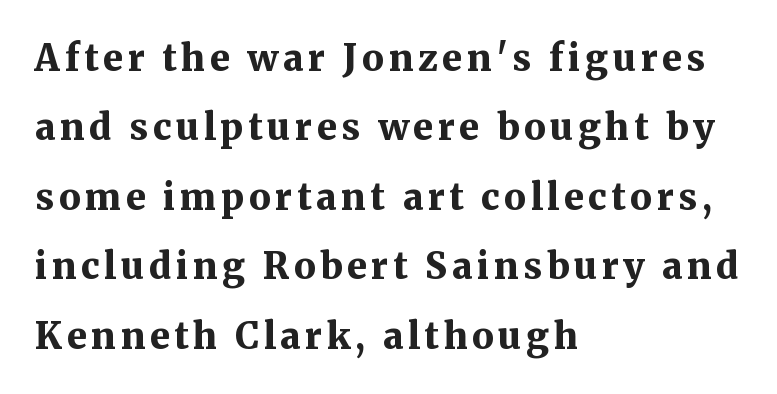
Q: Is the text bold? A: Yes.
Q: Is the text italic (slanted)? A: No, it is upright.
Q: Is the typeface a serif or a sans-serif typeface? A: Serif.
Q: Is the text underlined? A: No.
Q: How is the paragraph aligned? A: Left-aligned.
Q: Is the spacing between lines tight, normal or loose? A: Loose.
Q: Width (condensed, normal, or wide)? A: Normal.
Q: Stroke contrast? A: Medium.
Q: x-height? A: Medium.
Q: Monospaced? A: No.
